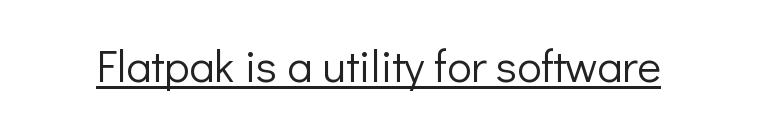
The image shows 45 px light sans-serif type, upright; set normal letter spacing, underlined; low stroke contrast and a medium x-height.
